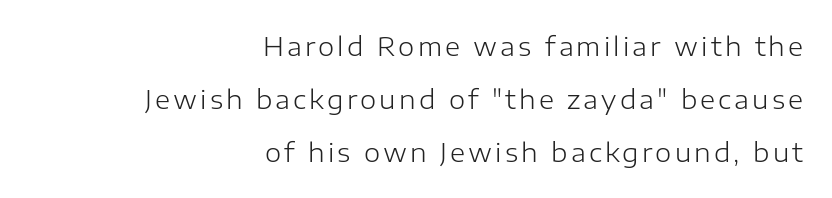
Q: Is the text bold? A: No.
Q: Is the text italic (slanted)? A: No, it is upright.
Q: Is the text underlined? A: No.
Q: How is the paragraph aligned? A: Right-aligned.
Q: Is the spacing between lines tight, normal or loose? A: Loose.
